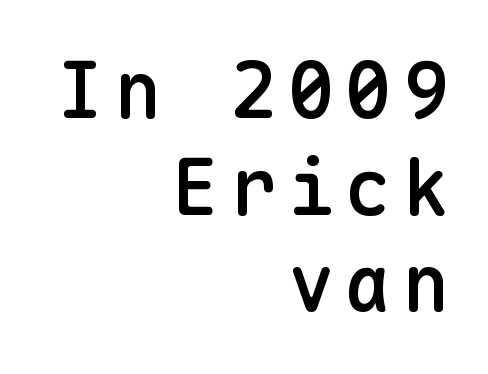
The glyphs in this specimen are sans serif. All the whitespace from short lines collects on the left. The letters stand upright; this is a roman face. On the weight axis this lands at semibold, roughly 600. Only glyphs here, with clear space below each row.
